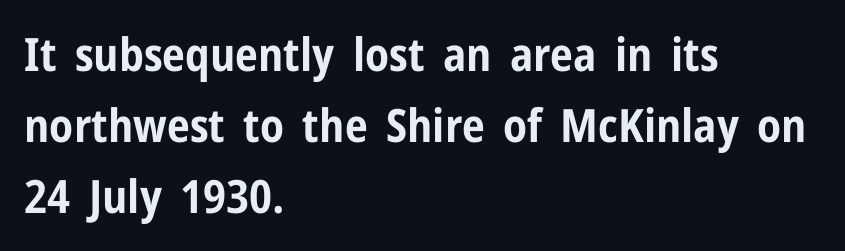
Q: Is the text bold? A: Yes.
Q: Is the text italic (slanted)? A: No, it is upright.
Q: Is the typeface a serif or a sans-serif typeface? A: Sans-serif.
Q: Is the text underlined? A: No.
Q: How is the paragraph aligned? A: Left-aligned.
Q: Is the spacing between letters normal or unusually wide? A: Normal.
Q: Is the spacing between lines tight, normal or loose? A: Normal.
Q: Width (condensed, normal, or wide)? A: Condensed.
Q: Stroke contrast? A: Low.
Q: x-height? A: Medium.
Q: Monospaced? A: No.
